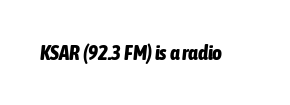
{"italic": "yes", "lean": "right", "slant_degrees": 6, "bold": "yes", "underline": "no", "letter_spacing": "normal", "letter_spacing_em": 0.0, "glyph_px": 21}
